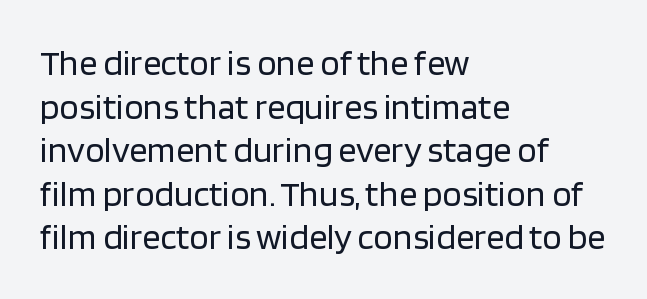
Q: Is the text bold? A: No.
Q: Is the text italic (slanted)? A: No, it is upright.
Q: Is the typeface a serif or a sans-serif typeface? A: Sans-serif.
Q: Is the text underlined? A: No.
Q: How is the paragraph aligned? A: Left-aligned.
Q: Is the spacing between letters normal or unusually wide? A: Normal.
Q: Width (condensed, normal, or wide)? A: Normal.
Q: Stroke contrast? A: Low.
Q: x-height? A: Large.
Q: Monospaced? A: No.
